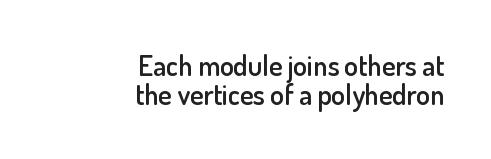
Q: Is the text bold? A: Semi-bold.
Q: Is the text italic (slanted)? A: No, it is upright.
Q: Is the typeface a serif or a sans-serif typeface? A: Sans-serif.
Q: Is the text underlined? A: No.
Q: How is the paragraph aligned? A: Right-aligned.
Q: Is the spacing between letters normal or unusually wide? A: Normal.
Q: Is the spacing between lines tight, normal or loose? A: Tight.
Q: Width (condensed, normal, or wide)? A: Normal.
Q: Stroke contrast? A: Low.
Q: x-height? A: Small.
Q: Monospaced? A: No.
